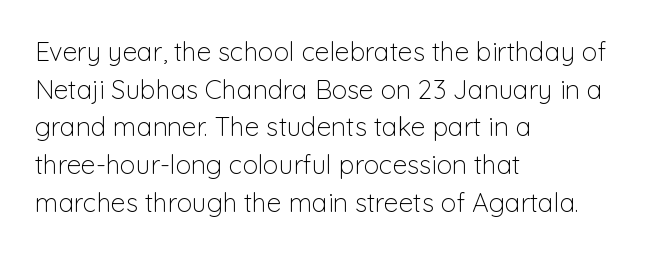
{"italic": "no", "bold": "no", "underline": "no", "align": "left", "line_spacing": "normal", "line_spacing_ratio": 1.45, "letter_spacing": "normal", "letter_spacing_em": 0.0, "glyph_px": 26}
